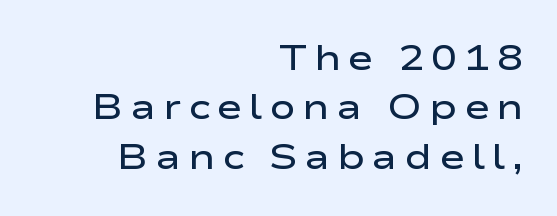
No italicization has been applied; the sample stays upright. This sample uses a sans-serif face. The gap between lines stays unmarked. Here the designer chose a conventional face with non-uniform glyph widths.
